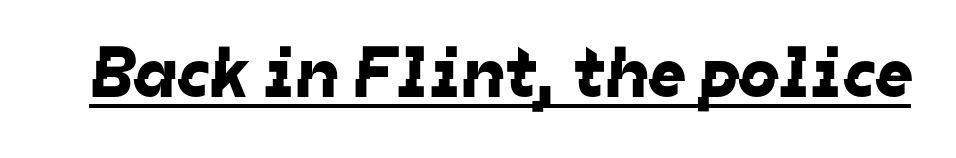
Does the type have serifs? No, each stem ends abruptly. The rendered words wear a rule along their underside. Inter-character spacing is left at the font's built-in metrics. These lines are rendered in a variable-pitch font.
